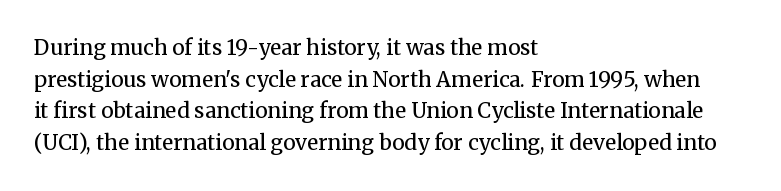
The image shows 21 px text type, upright; set left-aligned, normal line spacing (1.51x), normal letter spacing, not underlined.
